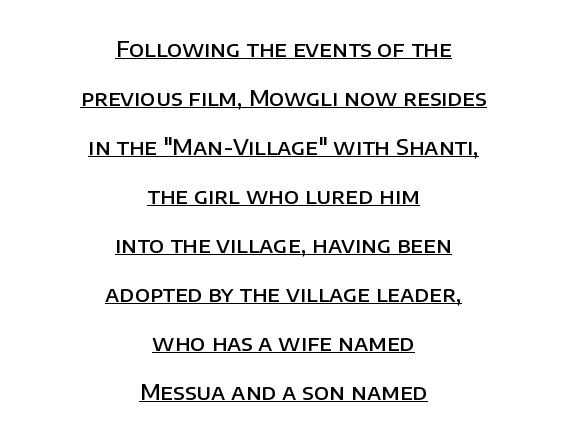
Italic? Not at all — the glyphs are vertical. Decoration check: the copy is underlined. Short note: letters normally spaced. The face used here is a semibold: visibly heavier than regular, lighter than bold.
